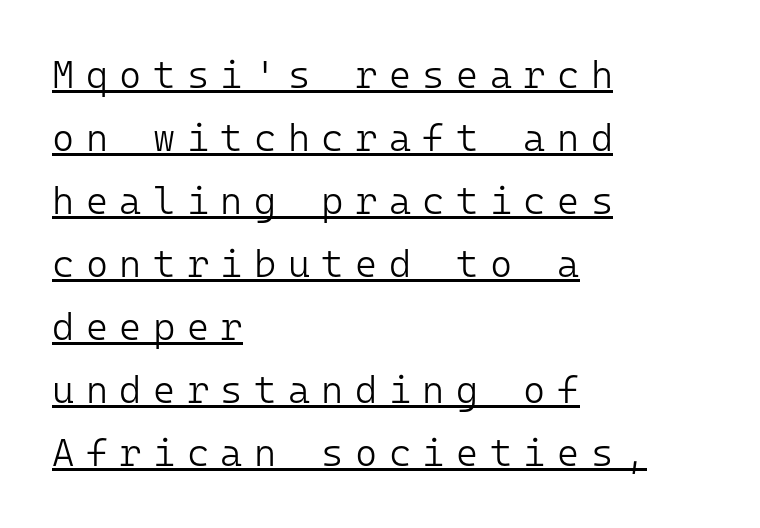
The image shows 38 px light sans-serif type, upright, monospaced; set left-aligned, normal line spacing (1.66x), unusually wide letter spacing (+0.3 em), underlined; low stroke contrast and a medium x-height.
